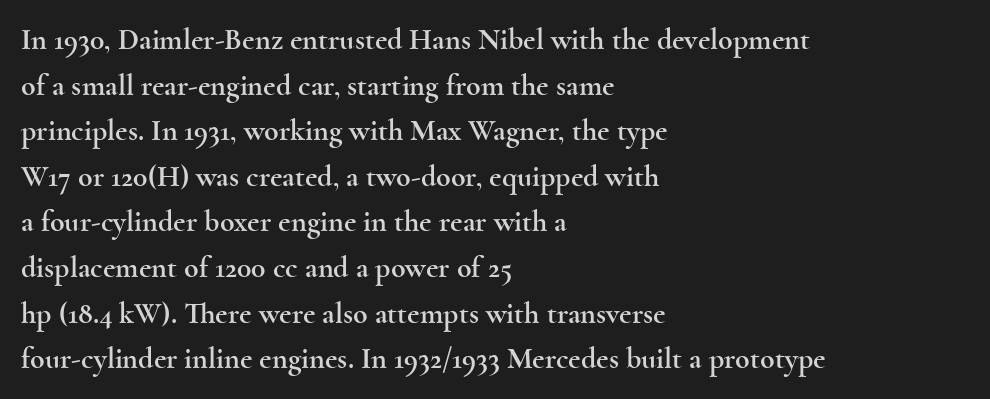
{"serif": "yes", "italic": "no", "width": "wide", "x_height": "small", "monospaced": "no", "underline": "no", "align": "left", "line_spacing": "normal", "line_spacing_ratio": 1.52, "letter_spacing": "normal", "letter_spacing_em": 0.0, "glyph_px": 30}
